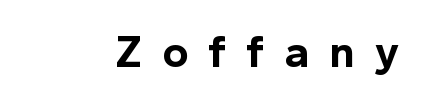
Q: Is the text bold? A: Yes.
Q: Is the text italic (slanted)? A: No, it is upright.
Q: Is the typeface a serif or a sans-serif typeface? A: Sans-serif.
Q: Is the text underlined? A: No.
Q: Is the spacing between letters normal or unusually wide? A: Unusually wide.
Q: Width (condensed, normal, or wide)? A: Normal.
Q: x-height? A: Medium.
Q: Monospaced? A: No.
